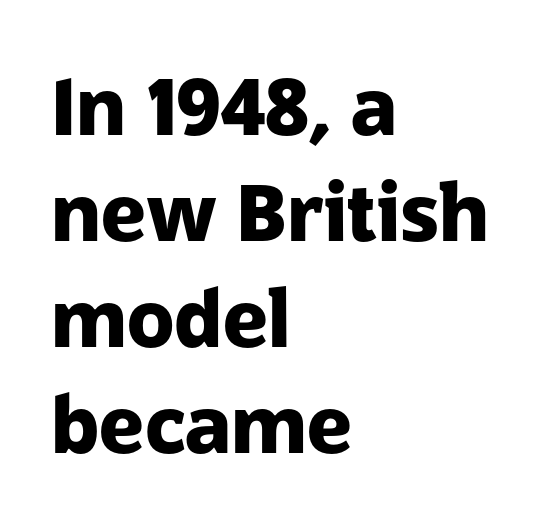
The image shows 78 px heavy sans-serif type, upright; set left-aligned, normal line spacing (1.36x), normal letter spacing, not underlined; low stroke contrast and a medium x-height.
